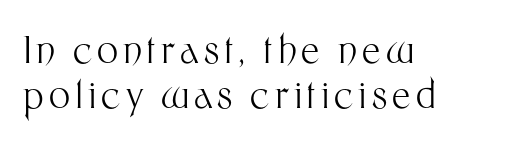
Think standard paragraph weight, or any step lighter than that. Nope, not italic — everything's standing straight. Casual observation: everything's shoved over to the left. Serifs: no, the terminals of the letterforms are clean.
